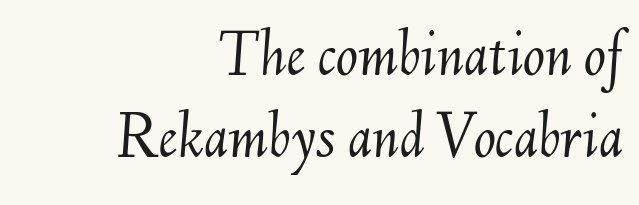
Q: Is the text bold? A: No.
Q: Is the text italic (slanted)? A: Yes, it leans right by about 6 degrees.
Q: Is the text underlined? A: No.
Q: How is the paragraph aligned? A: Right-aligned.
Q: Is the spacing between letters normal or unusually wide? A: Normal.
Q: Is the spacing between lines tight, normal or loose? A: Normal.
Q: Width (condensed, normal, or wide)? A: Normal.
Q: Stroke contrast? A: Medium.
Q: x-height? A: Small.
Q: Monospaced? A: No.
